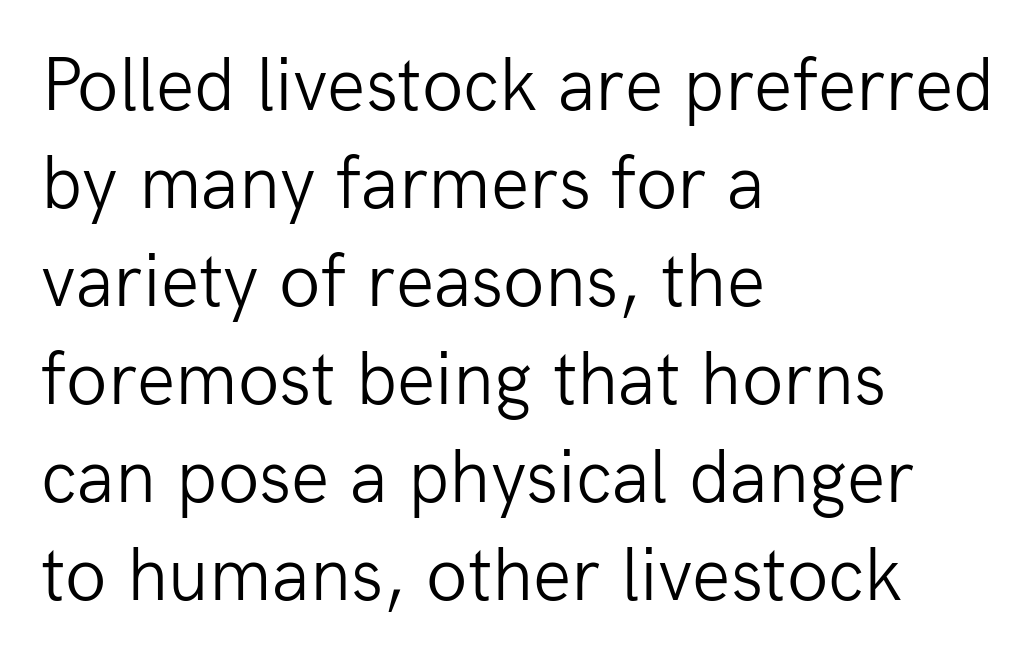
The horizontal fit of the characters is conventional and even. To sum up the face: it is a sans, with no serifs. Unbolded letterforms with no extra heft. Notice how the stems are strictly vertical — no italics here. A clean baseline with only descenders dipping below it.
